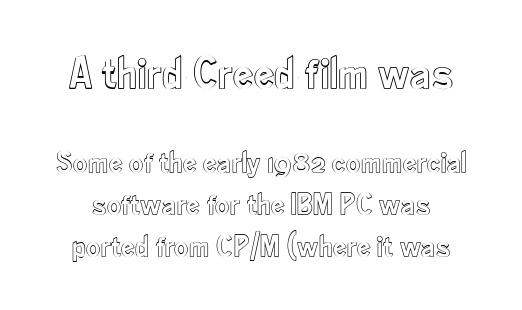
Q: Is the text italic (slanted)? A: No, it is upright.
Q: Is the text underlined? A: No.
Q: Is the spacing between letters normal or unusually wide? A: Normal.
Q: Is the spacing between lines tight, normal or loose? A: Normal.
Q: Which block of text is set in a larger size, the first (top) or the second (bottom)? A: The first (top) one.
Q: Width (condensed, normal, or wide)? A: Condensed.
Q: x-height? A: Small.
Q: Monospaced? A: No.
